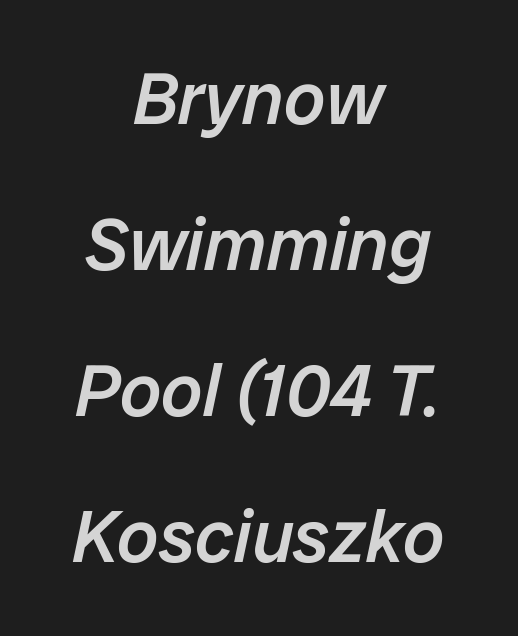
{"italic": "yes", "lean": "right", "slant_degrees": 12, "bold": "semi", "weight": "semibold", "width": "normal", "stroke_contrast": "low", "x_height": "medium", "monospaced": "no", "underline": "no", "align": "center", "line_spacing": "loose", "line_spacing_ratio": 2.0, "letter_spacing": "normal", "letter_spacing_em": 0.0, "glyph_px": 73}
